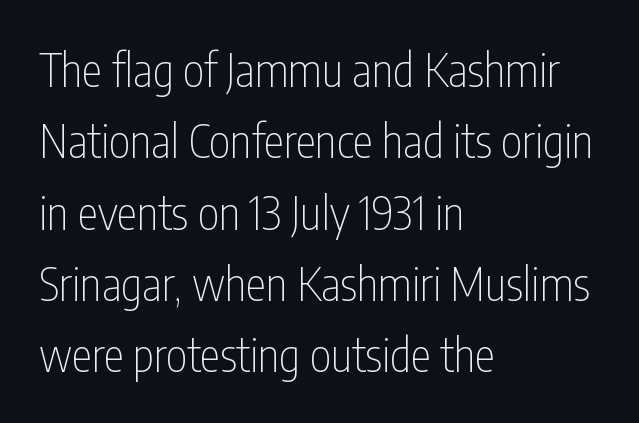
The strip under each line holds only bare page. There is no visible air inserted between adjacent glyphs. The glyphs in this specimen are sans serif. A quiet, ordinary-to-light weight characterises the typeface. The lines sit at an ordinary, default distance from one another.
